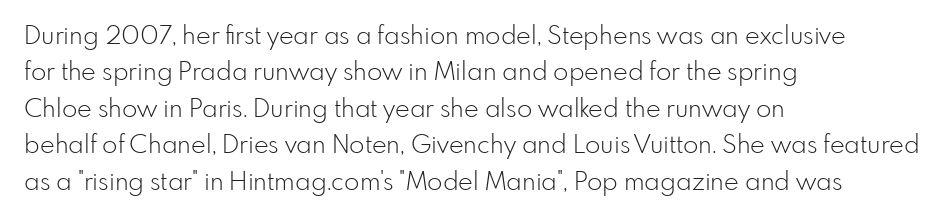
{"italic": "no", "bold": "no", "underline": "no", "align": "left", "line_spacing": "normal", "line_spacing_ratio": 1.46, "letter_spacing": "normal", "letter_spacing_em": 0.0, "glyph_px": 25}
